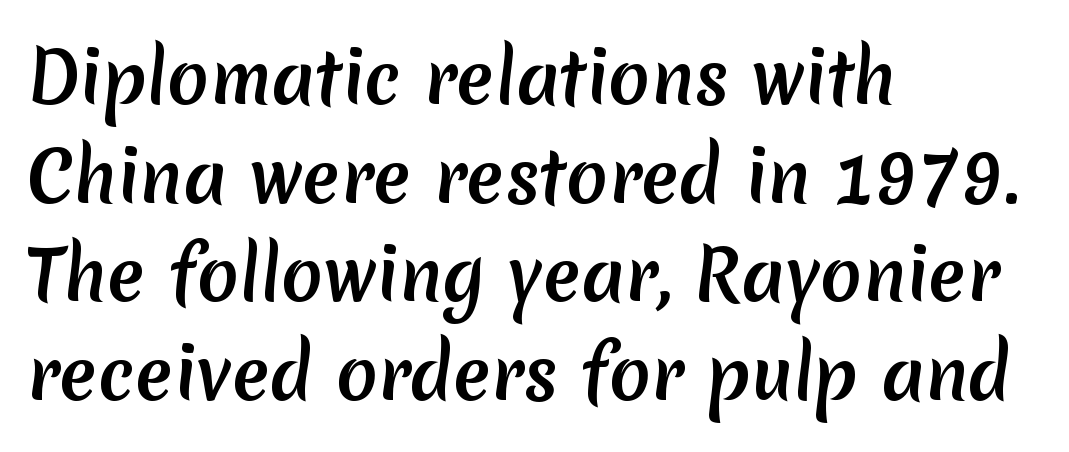
The image shows 69 px sans-serif type; set left-aligned, normal line spacing (1.43x), normal letter spacing, not underlined; medium stroke contrast and a medium x-height.
